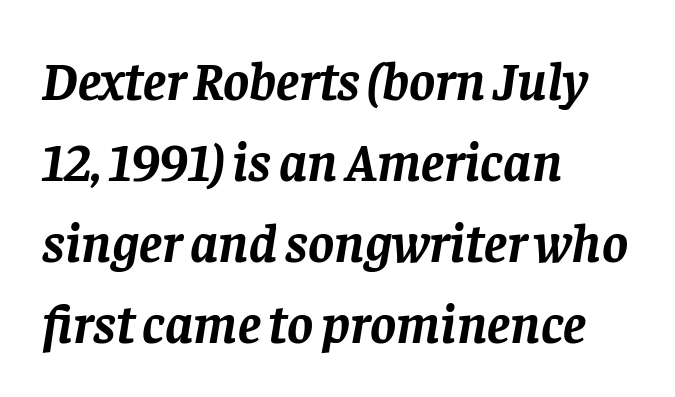
Default kerning and tracking; the words read as compact shapes. The rendering uses a bold face; every stroke is thick and dark. Posture: slanted. The letters advance in unequal steps, a hallmark of proportional type. In terms of leading, this rendering sits right in the middle.
